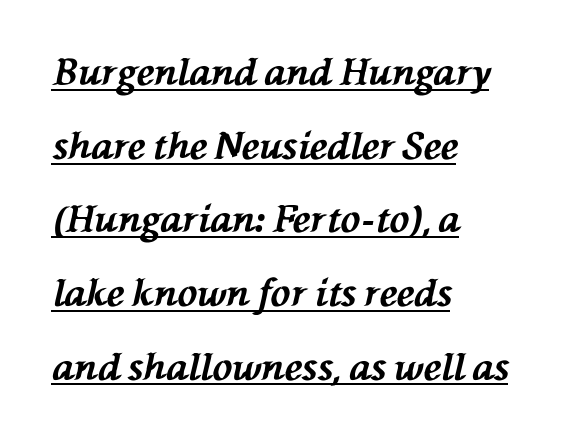
Q: Is the text bold? A: Yes.
Q: Is the text italic (slanted)? A: Yes, it leans left by about 76 degrees.
Q: Is the text underlined? A: Yes.
Q: How is the paragraph aligned? A: Left-aligned.
Q: Is the spacing between letters normal or unusually wide? A: Normal.
Q: Is the spacing between lines tight, normal or loose? A: Loose.
Q: Width (condensed, normal, or wide)? A: Normal.
Q: Stroke contrast? A: Medium.
Q: x-height? A: Medium.
Q: Monospaced? A: No.
